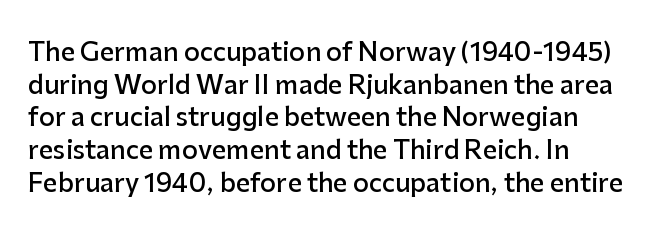
The image shows 25 px text type, upright; set left-aligned, normal line spacing (1.31x), normal letter spacing, not underlined.
